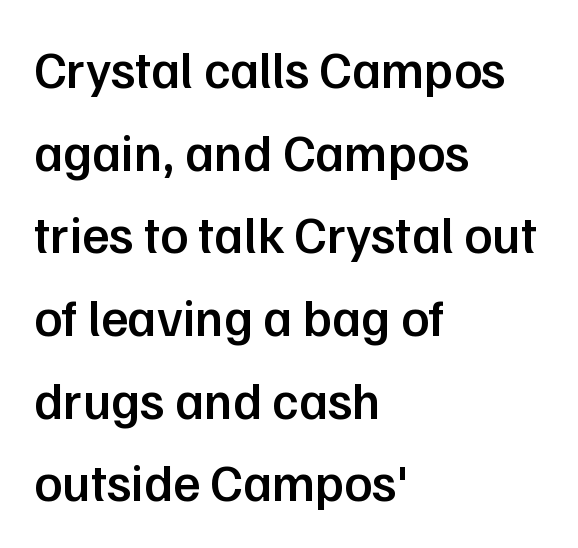
The image shows 52 px semibold sans-serif type, upright; set left-aligned, normal line spacing (1.59x), normal letter spacing, not underlined; low stroke contrast and a medium x-height.
